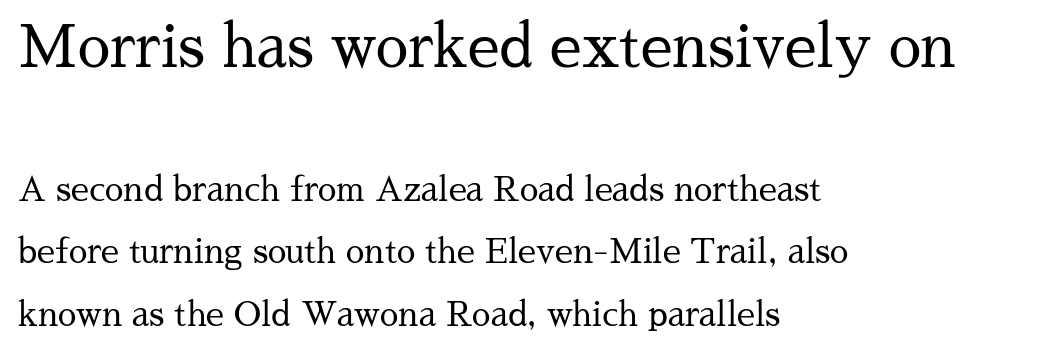
{"serif": "yes", "italic": "no", "bold": "no", "weight": "regular", "width": "normal", "stroke_contrast": "medium", "x_height": "medium", "monospaced": "no", "underline": "no", "align": "left", "line_spacing_ratio": 1.88, "letter_spacing": "normal", "letter_spacing_em": 0.0, "larger_block": "first", "size_ratio": 1.76, "glyph_px": 58}
